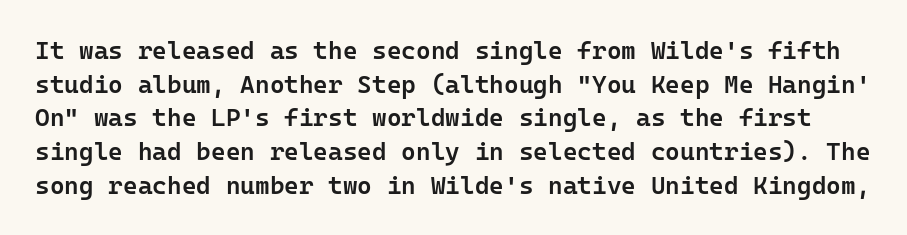
Posture: straight, roman, zero tilt. Moderately thickened strokes mark this as semibold type. Compared with typical body copy, the letter spacing here is the same. Just letters on the line, the space beneath them empty. Leading matches the norm, producing a regular column.
